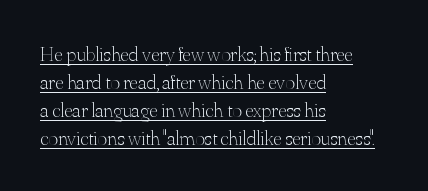
The image shows 21 px text type, upright; set left-aligned, normal line spacing (1.33x), normal letter spacing, underlined.
